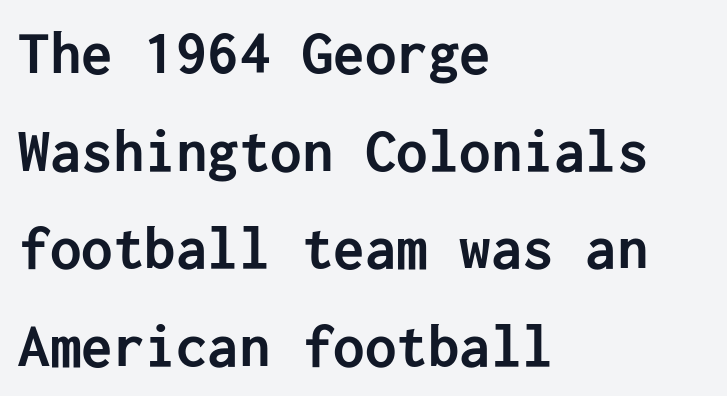
Q: Is the text bold? A: Yes.
Q: Is the text italic (slanted)? A: No, it is upright.
Q: Is the typeface a serif or a sans-serif typeface? A: Sans-serif.
Q: Is the text underlined? A: No.
Q: How is the paragraph aligned? A: Left-aligned.
Q: Is the spacing between letters normal or unusually wide? A: Normal.
Q: Is the spacing between lines tight, normal or loose? A: Normal.
Q: Width (condensed, normal, or wide)? A: Normal.
Q: Stroke contrast? A: Low.
Q: x-height? A: Medium.
